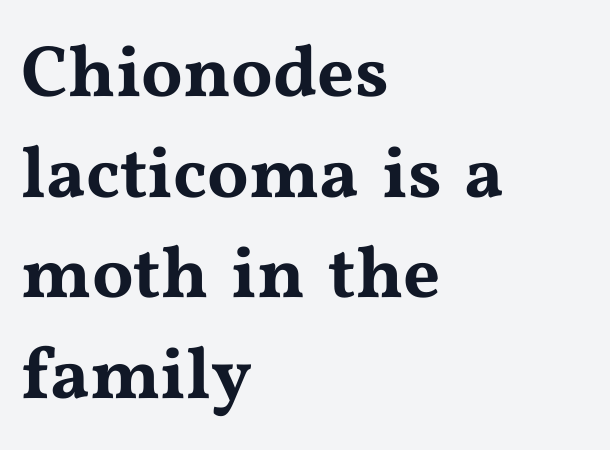
{"serif": "yes", "italic": "no", "width": "wide", "stroke_contrast": "medium", "x_height": "medium", "monospaced": "no", "underline": "no", "align": "left", "line_spacing": "normal", "line_spacing_ratio": 1.38, "letter_spacing": "normal", "letter_spacing_em": 0.0, "glyph_px": 73}
